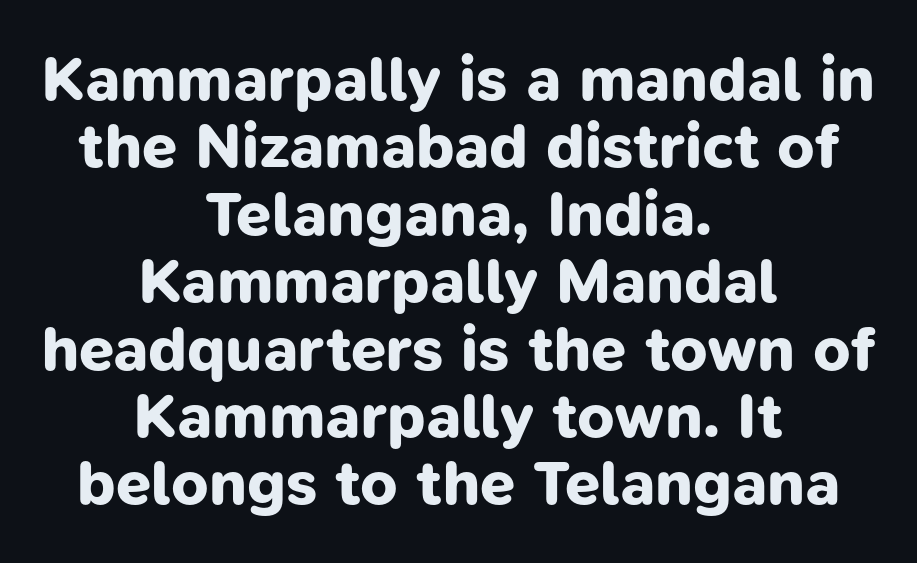
The image shows 63 px bold sans-serif type; set centered, tight line spacing (1.07x), normal letter spacing, not underlined; low stroke contrast and a medium x-height.
